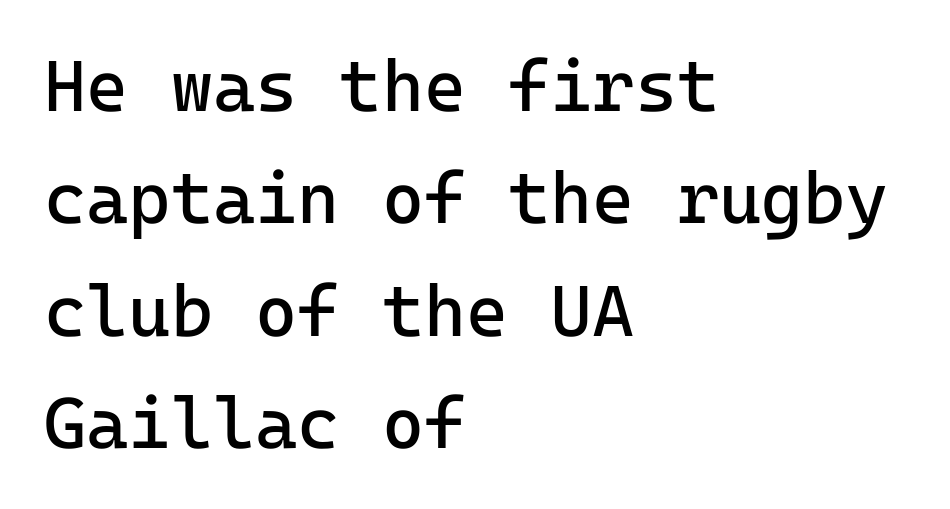
These glyphs show unthickened strokes, regular width or finer. Type without underlining. The text was rendered using a sans face with plain stroke endings. Characters follow at the spacing the type designer built in. The setting favours the left margin, as ordinary paragraphs usually do.
